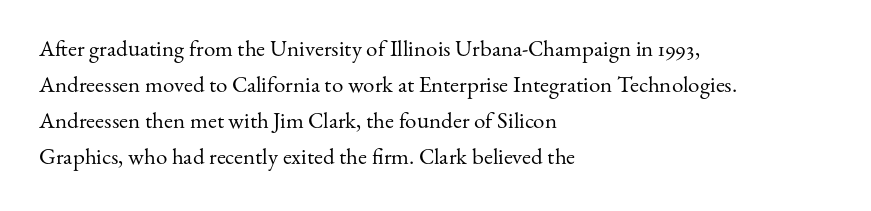
The image shows 23 px text type, upright; set left-aligned, normal line spacing (1.57x), normal letter spacing, not underlined.
